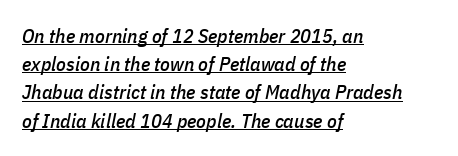
Q: Is the text italic (slanted)? A: Yes, it leans right by about 11 degrees.
Q: Is the text underlined? A: Yes.
Q: How is the paragraph aligned? A: Left-aligned.
Q: Is the spacing between letters normal or unusually wide? A: Normal.
Q: Is the spacing between lines tight, normal or loose? A: Normal.
